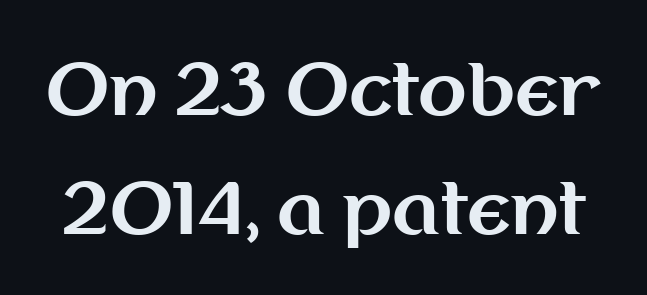
The image shows 71 px bold sans-serif type, upright; set normal line spacing (1.67x), normal letter spacing, not underlined; medium stroke contrast and a medium x-height.
